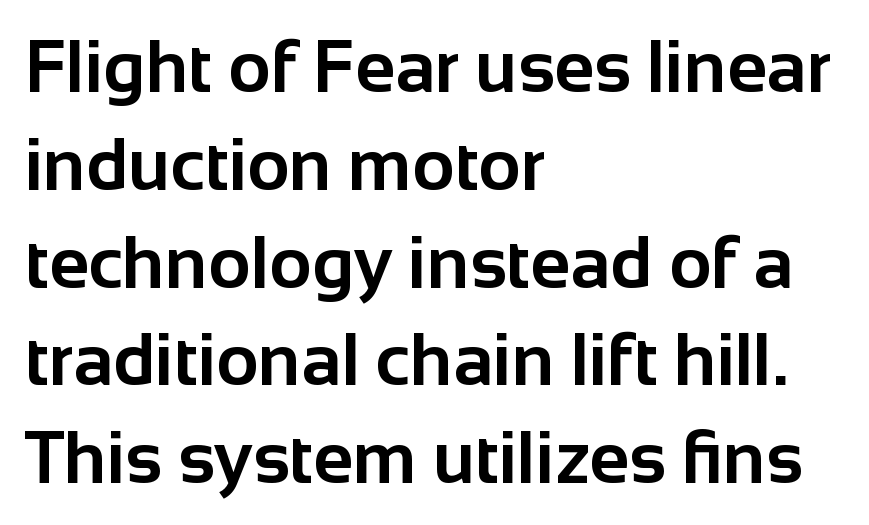
Q: Is the text bold? A: Yes.
Q: Is the text italic (slanted)? A: No, it is upright.
Q: Is the typeface a serif or a sans-serif typeface? A: Sans-serif.
Q: Is the text underlined? A: No.
Q: How is the paragraph aligned? A: Left-aligned.
Q: Is the spacing between letters normal or unusually wide? A: Normal.
Q: Is the spacing between lines tight, normal or loose? A: Normal.
Q: Width (condensed, normal, or wide)? A: Normal.
Q: Stroke contrast? A: Low.
Q: x-height? A: Medium.
Q: Monospaced? A: No.
